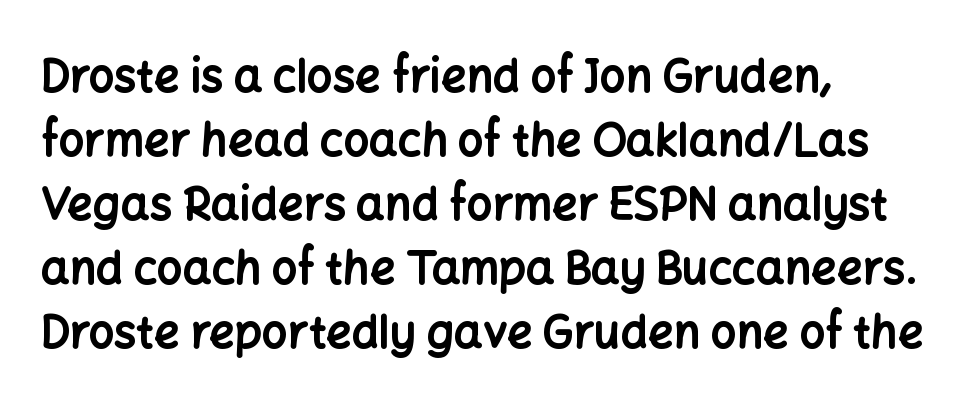
Q: Is the text bold? A: Yes.
Q: Is the text italic (slanted)? A: No, it is upright.
Q: Is the typeface a serif or a sans-serif typeface? A: Sans-serif.
Q: Is the text underlined? A: No.
Q: How is the paragraph aligned? A: Left-aligned.
Q: Is the spacing between letters normal or unusually wide? A: Normal.
Q: Is the spacing between lines tight, normal or loose? A: Normal.
Q: Width (condensed, normal, or wide)? A: Normal.
Q: Stroke contrast? A: Low.
Q: x-height? A: Medium.
Q: Monospaced? A: No.
